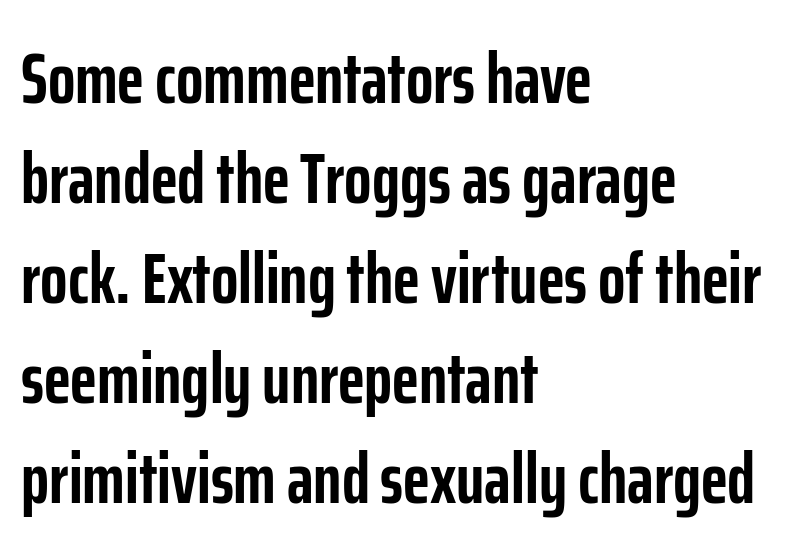
Q: Is the text bold? A: Yes.
Q: Is the text italic (slanted)? A: No, it is upright.
Q: Is the typeface a serif or a sans-serif typeface? A: Sans-serif.
Q: Is the text underlined? A: No.
Q: How is the paragraph aligned? A: Left-aligned.
Q: Is the spacing between letters normal or unusually wide? A: Normal.
Q: Is the spacing between lines tight, normal or loose? A: Normal.
Q: Width (condensed, normal, or wide)? A: Condensed.
Q: Stroke contrast? A: Low.
Q: x-height? A: Medium.
Q: Monospaced? A: No.
